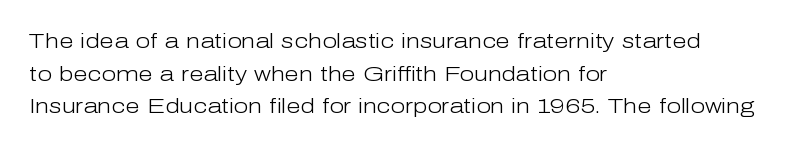
The image shows 21 px text type, upright; set left-aligned, normal line spacing (1.55x), normal letter spacing, not underlined.
